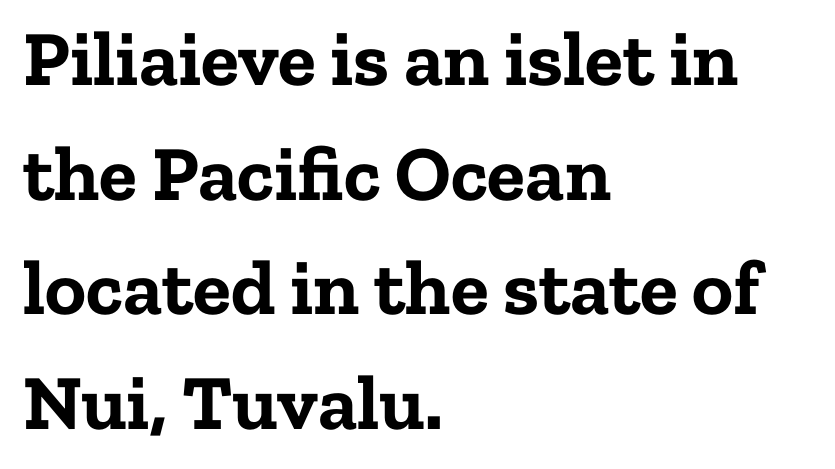
Q: Is the text bold? A: Yes.
Q: Is the text italic (slanted)? A: No, it is upright.
Q: Is the typeface a serif or a sans-serif typeface? A: Serif.
Q: Is the text underlined? A: No.
Q: How is the paragraph aligned? A: Left-aligned.
Q: Is the spacing between letters normal or unusually wide? A: Normal.
Q: Is the spacing between lines tight, normal or loose? A: Normal.
Q: Width (condensed, normal, or wide)? A: Normal.
Q: Stroke contrast? A: Low.
Q: x-height? A: Medium.
Q: Monospaced? A: No.
